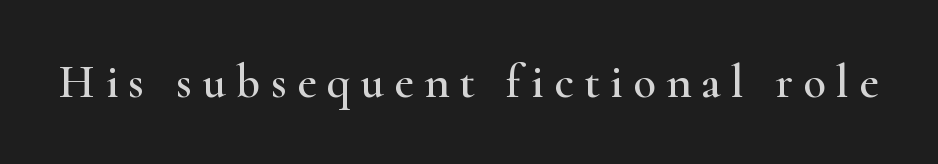
The image shows 47 px wide serif type, upright; set unusually wide letter spacing (+0.22 em), not underlined; high stroke contrast and a small x-height.
